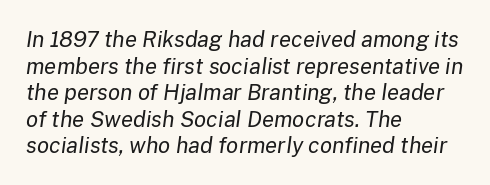
The image shows 22 px text type, italic (leaning right); set left-aligned, line spacing 1.21x, normal letter spacing, not underlined.
